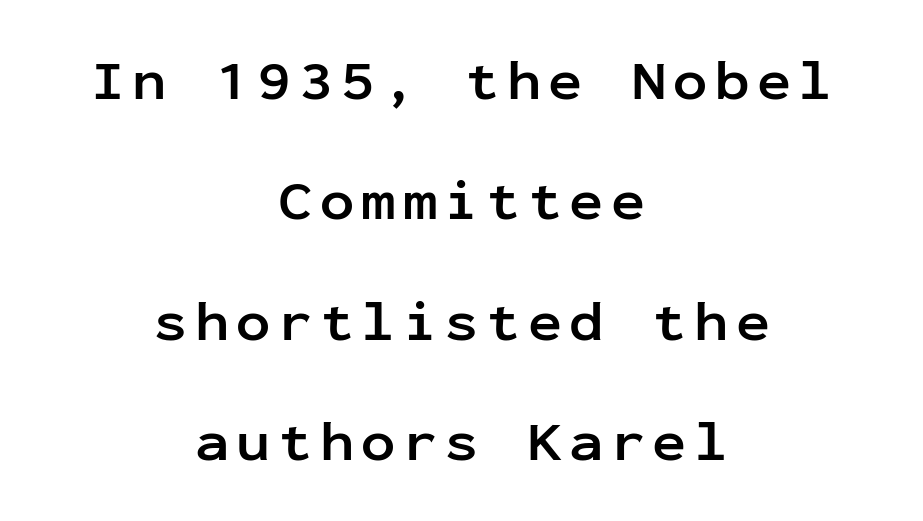
The image shows 57 px semibold sans-serif type, upright, monospaced; set centered, loose line spacing (2.11x), not underlined; low stroke contrast and a medium x-height.
